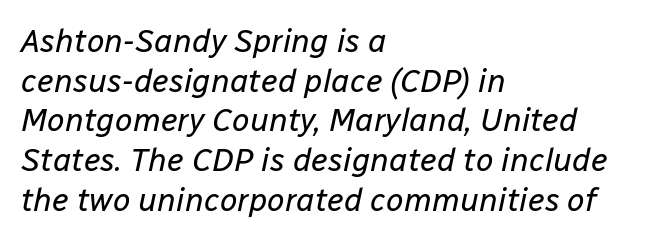
The image shows 32 px regular-weight type, italic (leaning right); set left-aligned, line spacing 1.24x, normal letter spacing, not underlined; low stroke contrast and a medium x-height.
